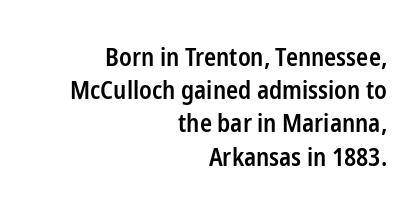
The rendering uses a moderate line-height, typical for paragraphs. A semibold gives these letters moderate extra thickness, short of bold. Spacing between characters is what you'd get straight out of the box. No italicization has been applied; the sample stays upright. The words here are not underlined.
